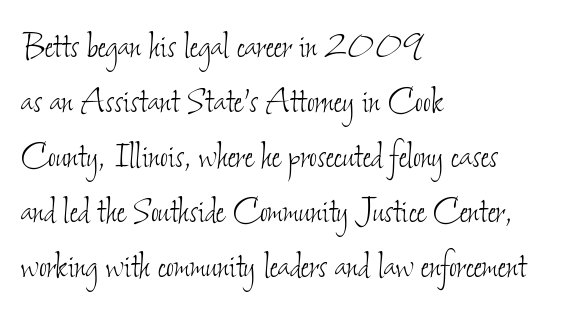
The image shows 43 px thin, condensed type; set left-aligned, normal line spacing (1.28x), normal letter spacing, not underlined; low stroke contrast and a small x-height.
